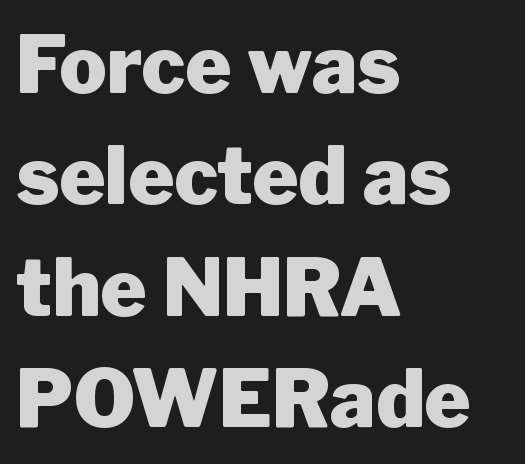
{"serif": "no", "italic": "no", "bold": "yes", "weight": "heavy", "width": "normal", "stroke_contrast": "low", "x_height": "medium", "monospaced": "no", "underline": "no", "align": "left", "line_spacing": "normal", "line_spacing_ratio": 1.41, "letter_spacing": "normal", "letter_spacing_em": 0.0, "glyph_px": 79}
